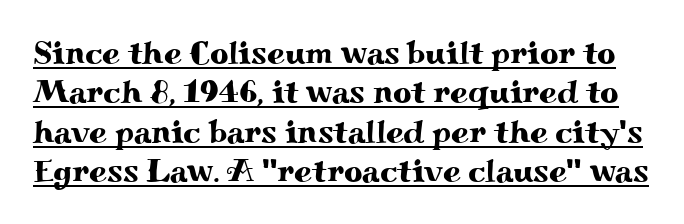
The image shows 32 px wide serif type, upright; set line spacing 1.23x, normal letter spacing, underlined; medium stroke contrast and a small x-height.
